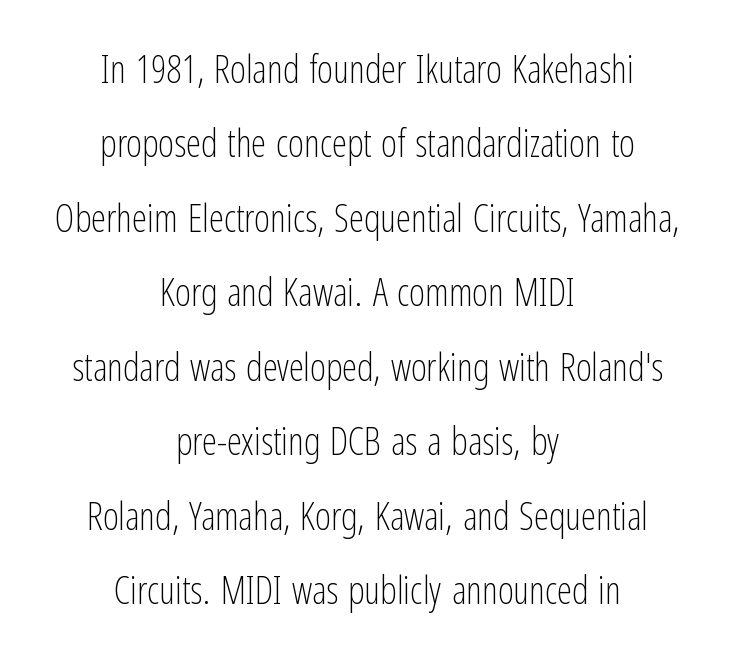
The image shows 38 px light, condensed sans-serif type, upright; set centered, loose line spacing (1.96x), normal letter spacing, not underlined; low stroke contrast and a medium x-height.
